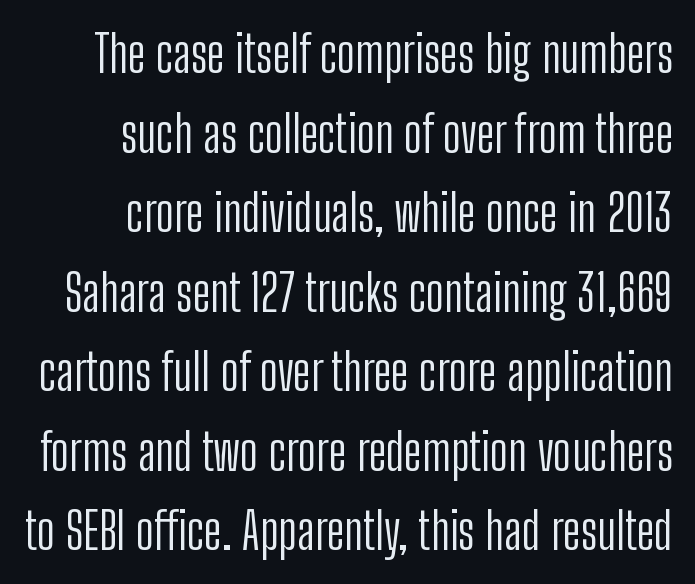
The rag falls on the left side of this text block. Typographically, this falls in the sans-serif category. Glance below the letters and you will spot only blank space. Heft: none added — not bold. Caption: standard tracking, unaltered. Ascenders rise straight up at ninety degrees.
